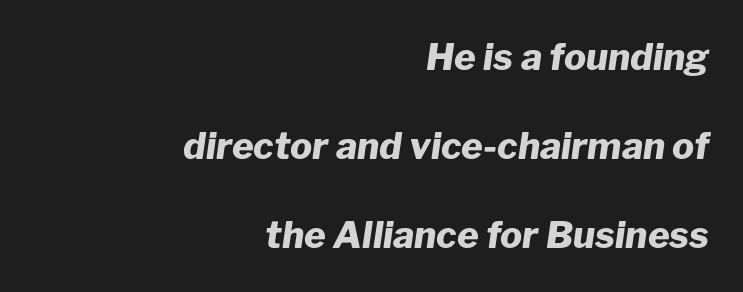
{"italic": "yes", "lean": "right", "slant_degrees": 8, "bold": "yes", "weight": "heavy", "width": "normal", "stroke_contrast": "low", "x_height": "medium", "monospaced": "no", "underline": "no", "align": "right", "line_spacing": "loose", "line_spacing_ratio": 2.4, "letter_spacing": "normal", "letter_spacing_em": 0.0, "glyph_px": 37}
